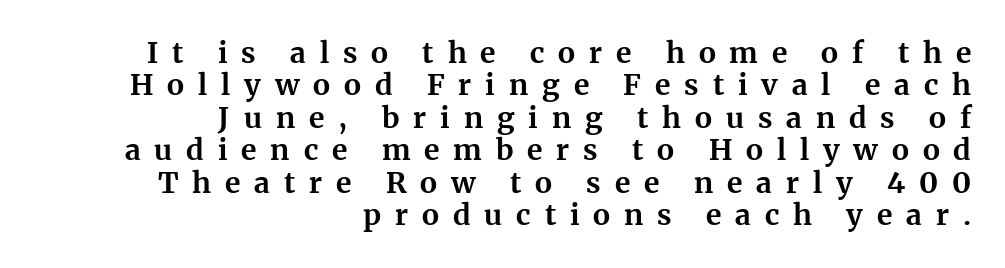
Q: Is the text bold? A: Yes.
Q: Is the text italic (slanted)? A: No, it is upright.
Q: Is the typeface a serif or a sans-serif typeface? A: Serif.
Q: Is the text underlined? A: No.
Q: How is the paragraph aligned? A: Right-aligned.
Q: Is the spacing between letters normal or unusually wide? A: Unusually wide.
Q: Is the spacing between lines tight, normal or loose? A: Tight.
Q: Width (condensed, normal, or wide)? A: Normal.
Q: Stroke contrast? A: Medium.
Q: x-height? A: Medium.
Q: Monospaced? A: No.
